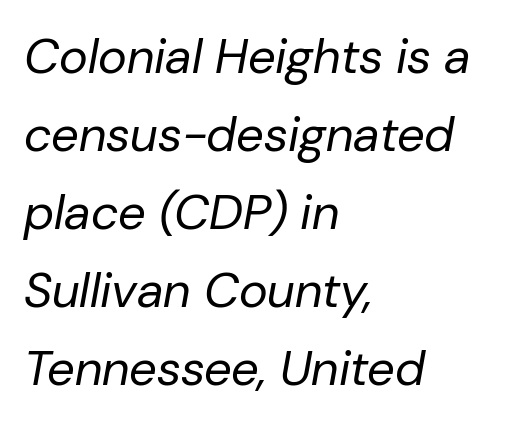
Q: Is the text bold? A: No.
Q: Is the text italic (slanted)? A: Yes, it leans right by about 10 degrees.
Q: Is the text underlined? A: No.
Q: How is the paragraph aligned? A: Left-aligned.
Q: Is the spacing between letters normal or unusually wide? A: Normal.
Q: Is the spacing between lines tight, normal or loose? A: Normal.
Q: Width (condensed, normal, or wide)? A: Normal.
Q: Stroke contrast? A: Low.
Q: x-height? A: Medium.
Q: Monospaced? A: No.
